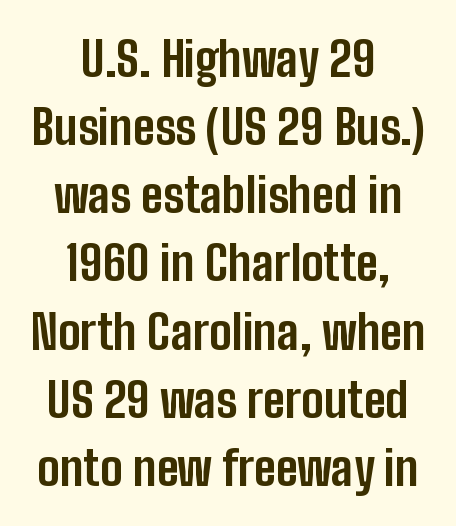
Q: Is the text bold? A: Yes.
Q: Is the text italic (slanted)? A: No, it is upright.
Q: Is the typeface a serif or a sans-serif typeface? A: Sans-serif.
Q: Is the text underlined? A: No.
Q: How is the paragraph aligned? A: Centered.
Q: Is the spacing between letters normal or unusually wide? A: Normal.
Q: Is the spacing between lines tight, normal or loose? A: Normal.
Q: Width (condensed, normal, or wide)? A: Condensed.
Q: Stroke contrast? A: Low.
Q: x-height? A: Medium.
Q: Monospaced? A: No.
